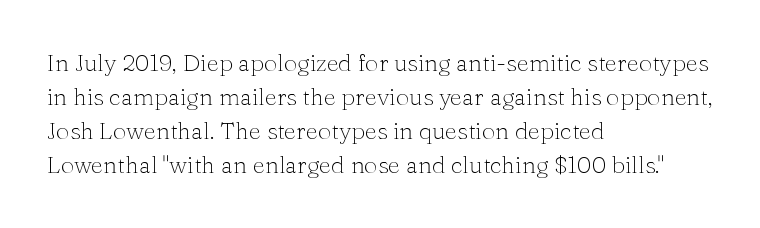
The image shows 24 px text type, upright; set left-aligned, normal line spacing (1.42x), normal letter spacing, not underlined.
